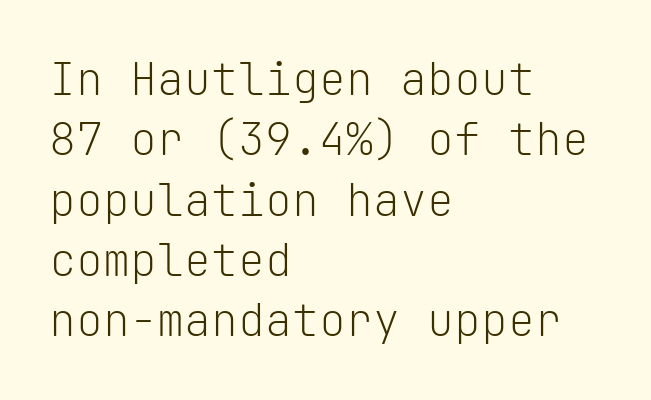
Monospaced: the letters line up in strict vertical columns. This reads as an unemphasized weight, regular at the heaviest. The line-height multiplier appears to be the usual default. This sample uses a sans-serif face. These lines stack with their left ends in a neat column.
